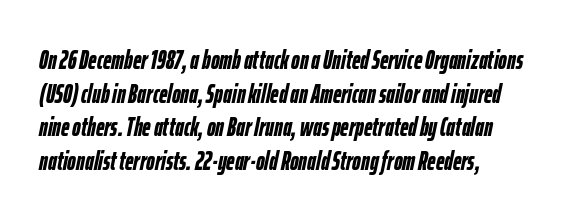
Glance below the letters and you will spot only blank space. Where is the straight margin? On the left. There's an unmistakable incline to the writing here. Each new line begins a customary step beneath the previous one.
